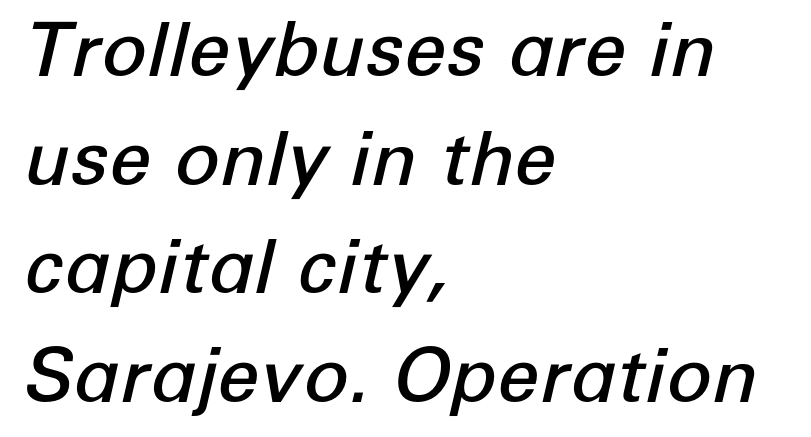
Q: Is the text bold? A: Semi-bold.
Q: Is the text italic (slanted)? A: Yes, it leans right by about 12 degrees.
Q: Is the text underlined? A: No.
Q: How is the paragraph aligned? A: Left-aligned.
Q: Is the spacing between letters normal or unusually wide? A: Normal.
Q: Is the spacing between lines tight, normal or loose? A: Normal.
Q: Width (condensed, normal, or wide)? A: Normal.
Q: Stroke contrast? A: Low.
Q: x-height? A: Medium.
Q: Monospaced? A: No.
